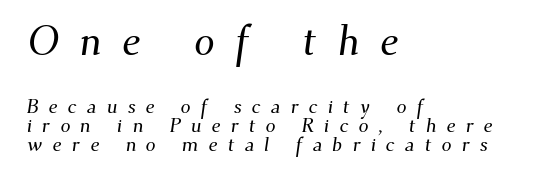
Q: Is the typeface a serif or a sans-serif typeface? A: Serif.
Q: Is the text underlined? A: No.
Q: How is the paragraph aligned? A: Left-aligned.
Q: Is the spacing between letters normal or unusually wide? A: Unusually wide.
Q: Is the spacing between lines tight, normal or loose? A: Tight.
Q: Which block of text is set in a larger size, the first (top) or the second (bottom)? A: The first (top) one.
Q: Width (condensed, normal, or wide)? A: Normal.
Q: Stroke contrast? A: Medium.
Q: x-height? A: Small.
Q: Monospaced? A: No.
